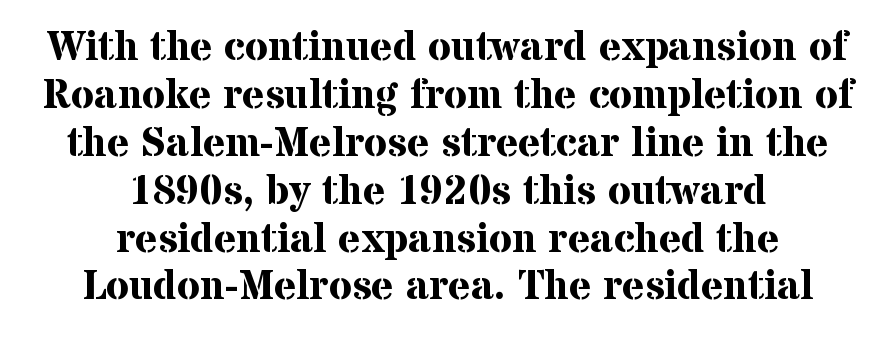
{"serif": "yes", "italic": "no", "bold": "yes", "weight": "bold", "width": "normal", "stroke_contrast": "medium", "x_height": "medium", "monospaced": "no", "underline": "no", "align": "center", "line_spacing": "tight", "line_spacing_ratio": 1.14, "letter_spacing": "normal", "letter_spacing_em": 0.0, "glyph_px": 42}
